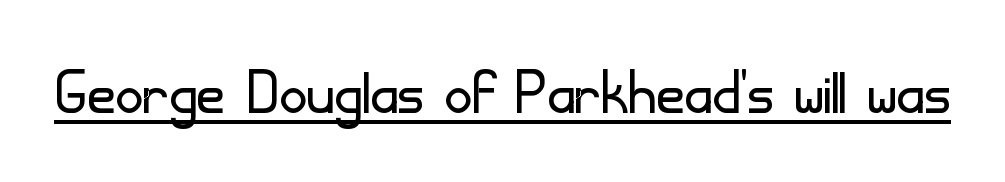
The image shows 77 px light sans-serif type, upright; set normal letter spacing, underlined; low stroke contrast and a small x-height.
